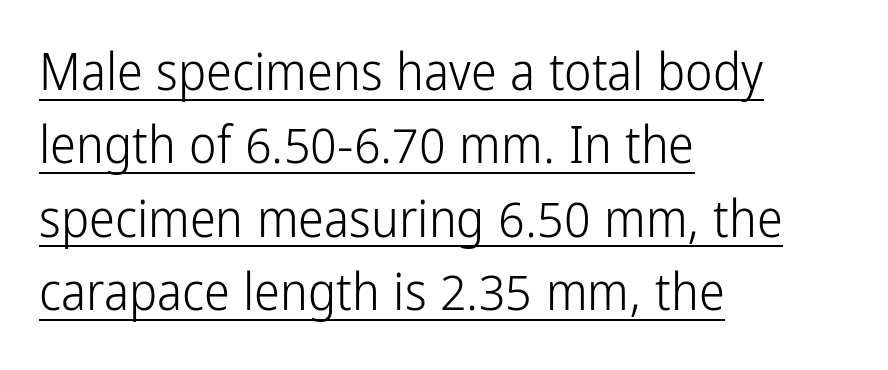
Serif or sans? Sans — the stroke terminals are bare. The passage shown has conventional tracking throughout. This block has exactly the height ordinary leading produces. Stems here are at most as thick as an everyday book face.
